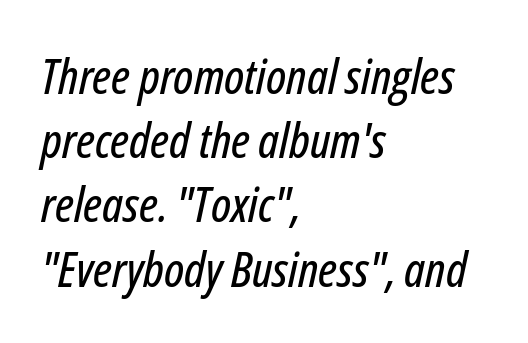
The lines sit at an ordinary, default distance from one another. Glyph-to-glyph distance matches everyday printed text. Do the characters align in a grid? No, the font is proportional. The letters are slanted; this is an italic face. Nobody drew a line under any word here.
